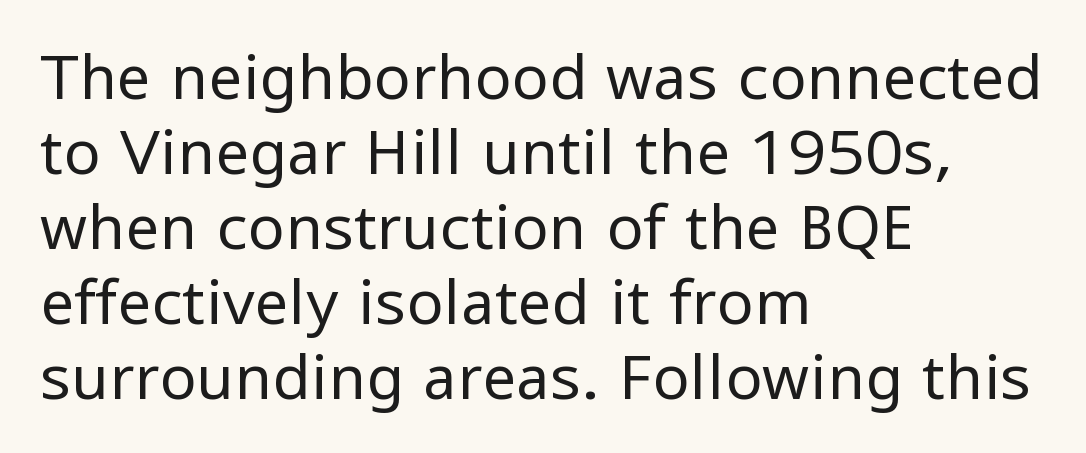
The passage shown is not underscored anywhere. The weight would be labelled regular, book, light, or lighter still. The letters stand straight up with perfectly vertical stems. Character widths vary here, with narrow letters taking less room than wide ones. Which margin do the lines hug? The left one — the right edge is uneven. You can tell from the bare stems that sans-serif type was used.
